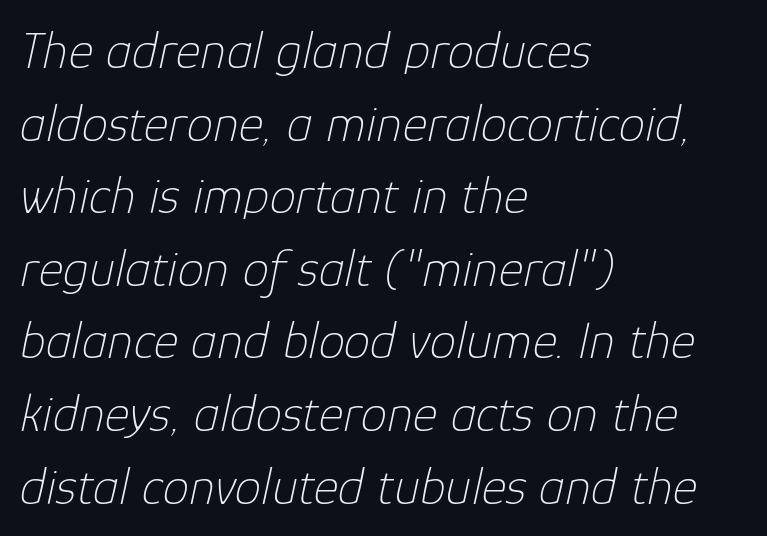
Q: Is the text bold? A: No.
Q: Is the text italic (slanted)? A: Yes, it leans right by about 12 degrees.
Q: Is the text underlined? A: No.
Q: How is the paragraph aligned? A: Left-aligned.
Q: Is the spacing between letters normal or unusually wide? A: Normal.
Q: Is the spacing between lines tight, normal or loose? A: Normal.
Q: Width (condensed, normal, or wide)? A: Normal.
Q: Stroke contrast? A: Low.
Q: x-height? A: Medium.
Q: Monospaced? A: No.
